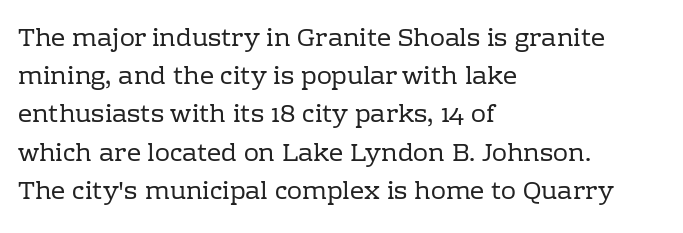
The image shows 25 px text type, upright; set left-aligned, normal line spacing (1.53x), normal letter spacing, not underlined.
